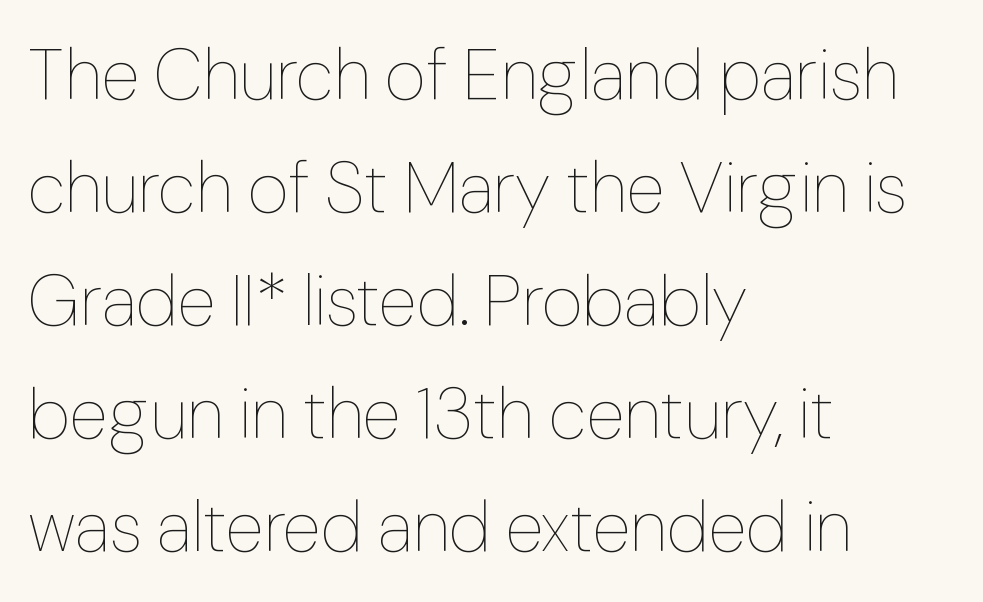
The image shows 71 px thin type, upright; set left-aligned, normal line spacing (1.59x), normal letter spacing, not underlined; low stroke contrast and a medium x-height.
